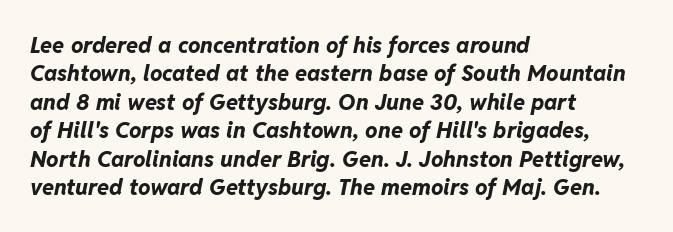
{"italic": "yes", "lean": "right", "slant_degrees": 11, "bold": "yes", "underline": "no", "align": "left", "line_spacing": "normal", "line_spacing_ratio": 1.29, "letter_spacing": "normal", "letter_spacing_em": 0.0, "glyph_px": 22}
